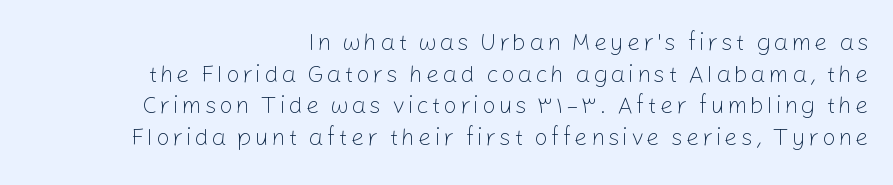
Q: Is the text bold? A: No.
Q: Is the text italic (slanted)? A: No, it is upright.
Q: Is the text underlined? A: No.
Q: How is the paragraph aligned? A: Right-aligned.
Q: Is the spacing between lines tight, normal or loose? A: Normal.
